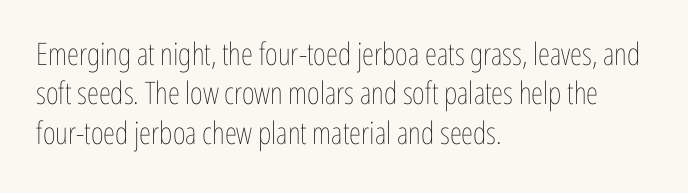
This sample has the flowing, uneven cadence of proportional lettering. The passage shown stacks its lines at a standard gap. Alignment: flush left. Letter spacing: default. The typeface has the unassuming heft of standard copy or less. Just letters on the line, the space beneath them empty.
